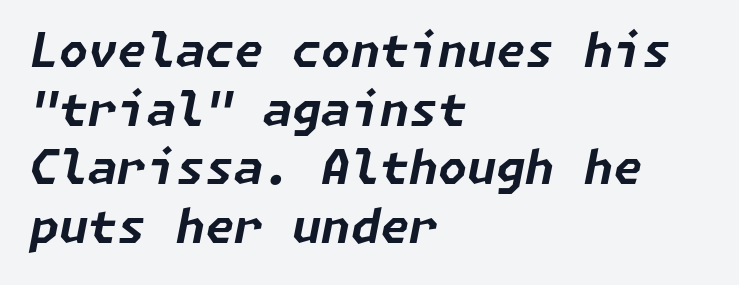
The image shows 47 px bold type, italic (leaning right); set left-aligned, normal line spacing (1.25x), normal letter spacing, not underlined; low stroke contrast and a medium x-height.
